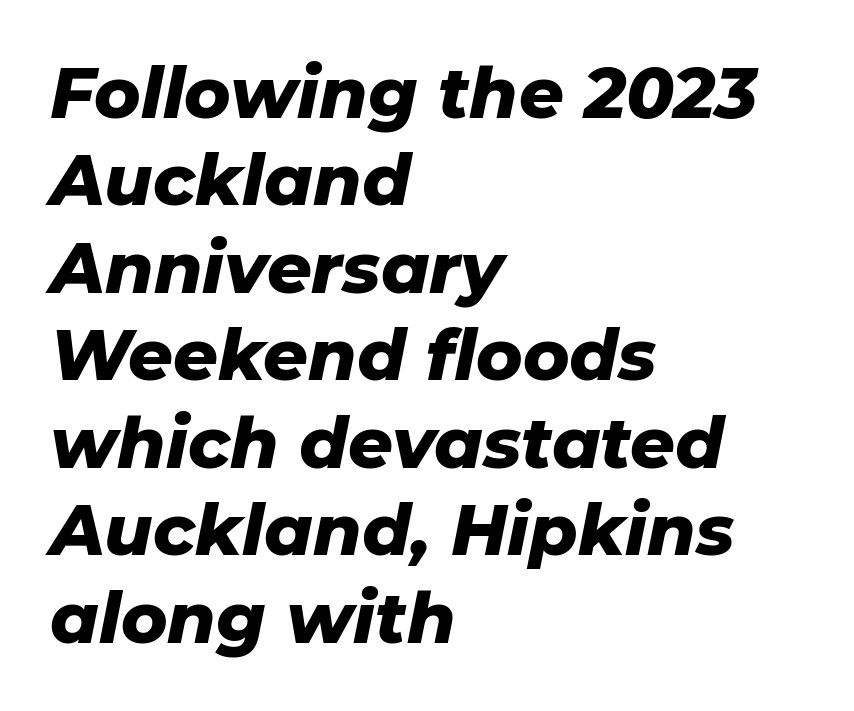
The image shows 70 px heavy type, italic (leaning right); set left-aligned, normal line spacing (1.25x), normal letter spacing, not underlined; low stroke contrast and a medium x-height.
